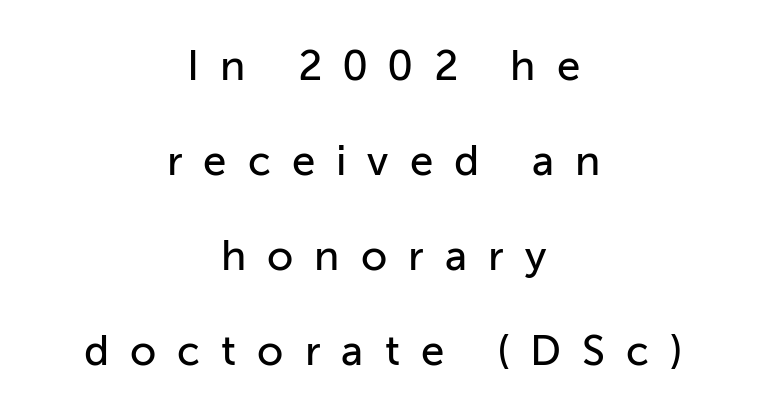
The designer went with a sans here, leaving each stem footless. The area under the type is left untouched. This sample trades compactness for vertical openness between lines. You could not count columns in this text — the font is proportionally spaced. Characters follow at a spacing far wider than the type designer built in.
